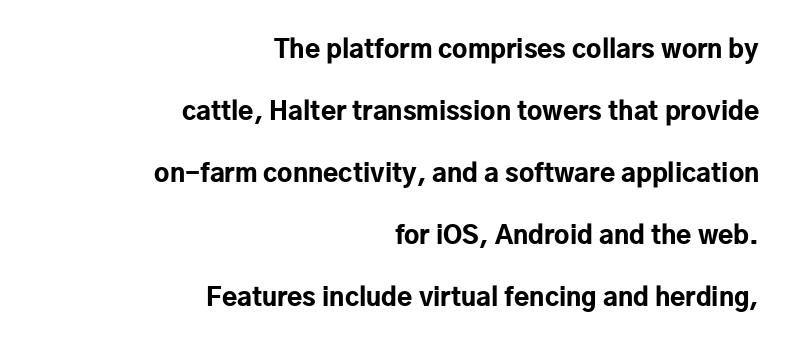
{"italic": "no", "bold": "yes", "underline": "no", "align": "right", "line_spacing": "loose", "line_spacing_ratio": 2.48, "letter_spacing": "normal", "letter_spacing_em": 0.0, "glyph_px": 25}
